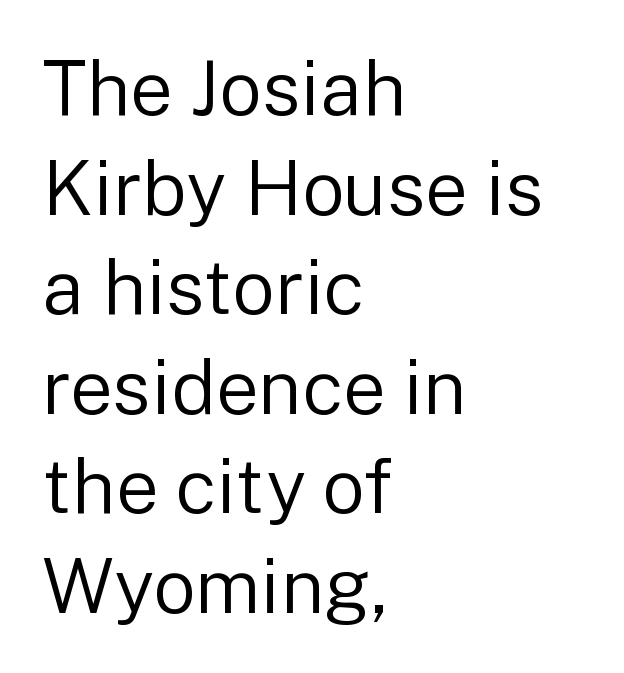
The image shows 76 px regular-weight sans-serif type, upright; set left-aligned, normal line spacing (1.31x), normal letter spacing, not underlined; low stroke contrast and a medium x-height.
